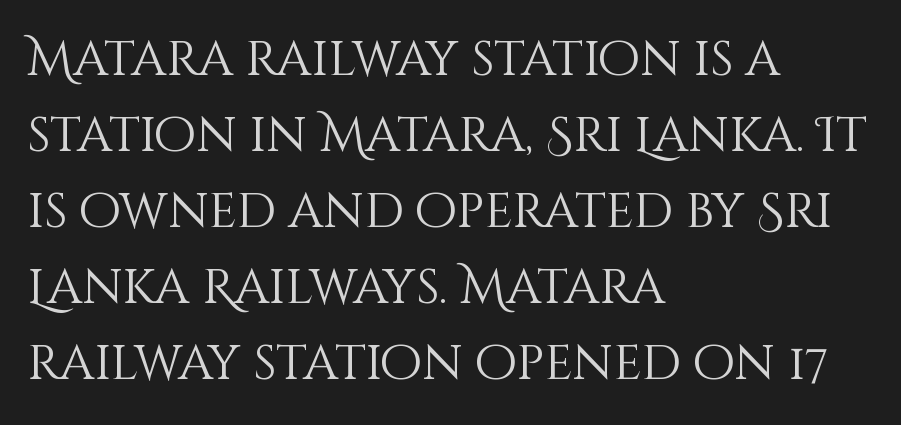
The image shows 49 px light type, upright; set left-aligned, normal line spacing (1.55x), normal letter spacing, not underlined; medium stroke contrast and a large x-height.
